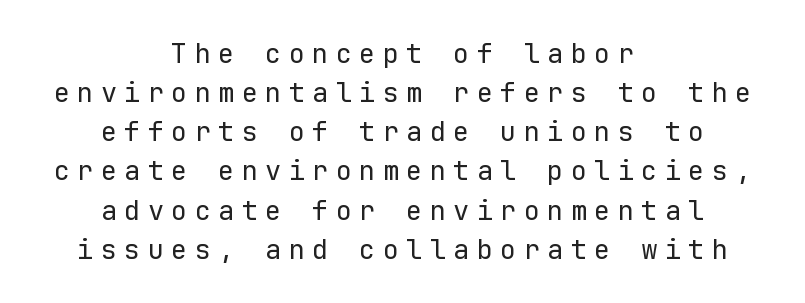
{"italic": "no", "bold": "no", "underline": "no", "align": "center", "line_spacing": "normal", "line_spacing_ratio": 1.45, "letter_spacing": "wide", "letter_spacing_em": 0.27, "glyph_px": 27}
